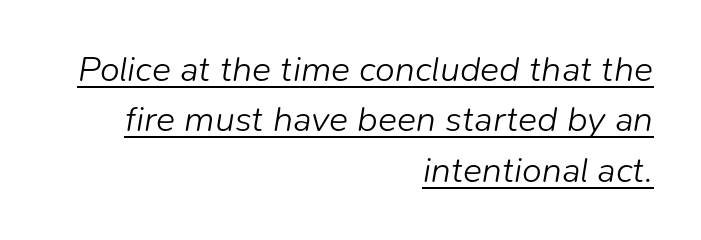
Caption: lettering with a line underneath. Spacing verdict: proportional, widths tailored to each character. Notice how the stems are inclined rather than vertical — that's the hallmark of italics. All the whitespace from short lines collects on the left. Stem width sits at or under what a default text font uses.
